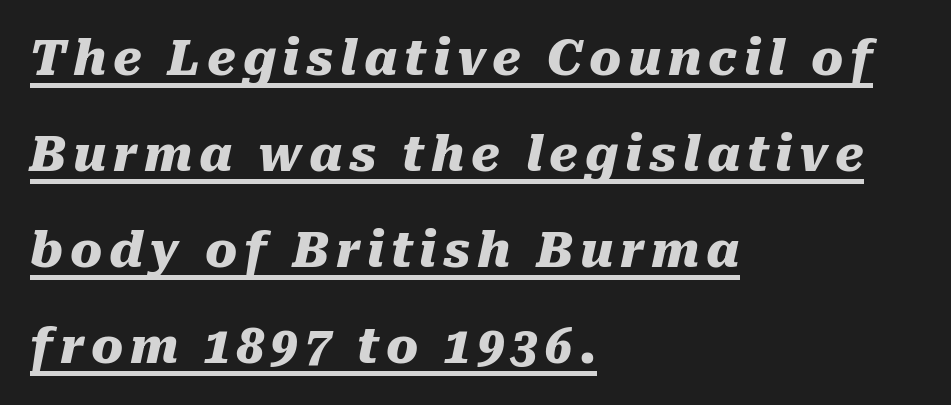
{"italic": "yes", "lean": "right", "slant_degrees": 10, "bold": "yes", "weight": "heavy", "width": "normal", "stroke_contrast": "medium", "x_height": "medium", "monospaced": "no", "underline": "yes", "align": "left", "line_spacing": "loose", "line_spacing_ratio": 2.0, "glyph_px": 48}
